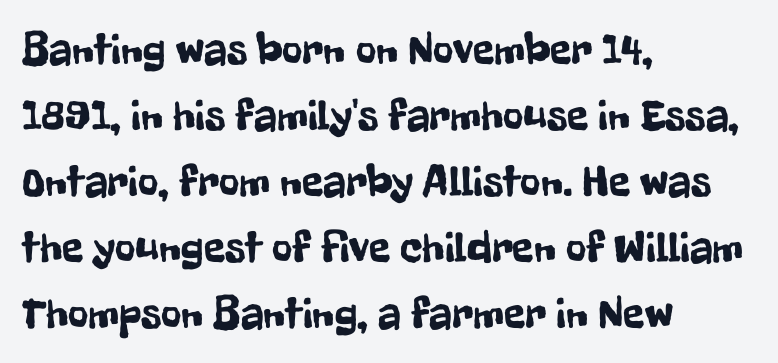
The image shows 44 px condensed sans-serif type, upright; set left-aligned, normal line spacing (1.5x), normal letter spacing, not underlined; low stroke contrast and a medium x-height.
